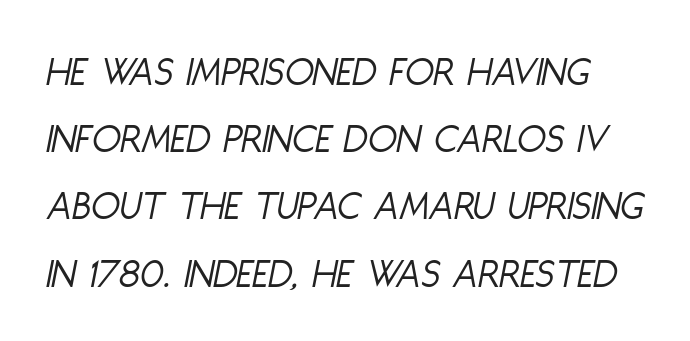
{"italic": "yes", "lean": "right", "slant_degrees": 11, "bold": "no", "weight": "light", "width": "condensed", "stroke_contrast": "low", "x_height": "large", "monospaced": "no", "underline": "no", "line_spacing": "normal", "line_spacing_ratio": 1.6, "letter_spacing": "normal", "letter_spacing_em": 0.0, "glyph_px": 42}
